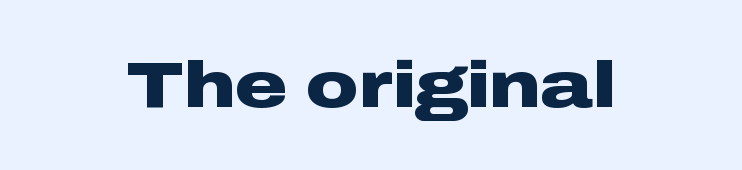
{"serif": "no", "italic": "no", "bold": "yes", "weight": "heavy", "width": "wide", "stroke_contrast": "low", "x_height": "medium", "monospaced": "no", "underline": "no", "letter_spacing": "normal", "letter_spacing_em": 0.0, "glyph_px": 65}
